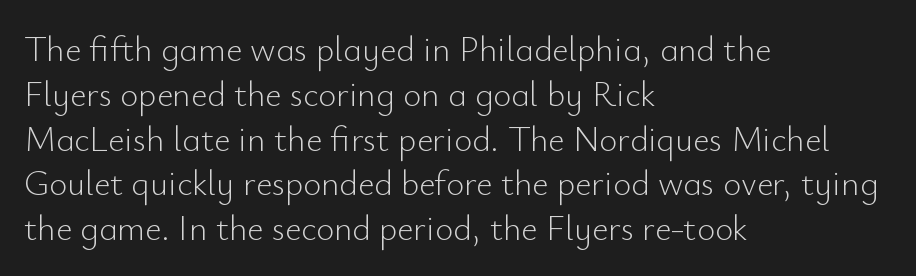
The text was rendered using a sans face with plain stroke endings. Do the letters lean? They stand straight. The letters advance in unequal steps, a hallmark of proportional type. Does the leading feel generous? No, just average. The setting favours the left margin, as ordinary paragraphs usually do. Stems and bowls with no extra thickness — not bold.
